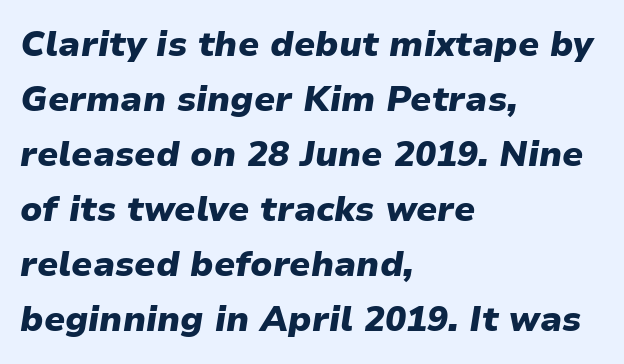
The image shows 35 px heavy type, italic (leaning right); set left-aligned, normal line spacing (1.57x), normal letter spacing, not underlined; low stroke contrast and a medium x-height.
